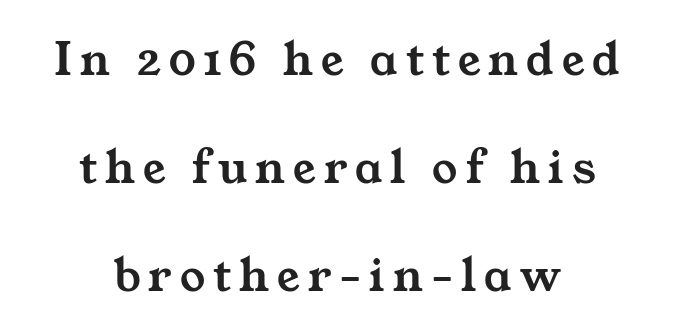
Here the designer chose a conventional face with non-uniform glyph widths. One-word summary of the alignment: center. Look at the bottom of the vertical strokes: they flare into serifs here. What's the leading like? Stretched, with rows far apart. A bare baseline throughout the passage.
